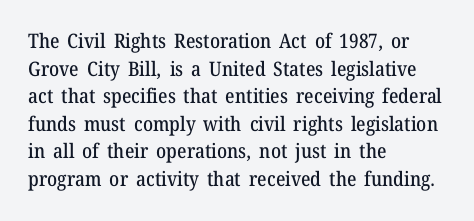
{"italic": "no", "underline": "no", "align": "left", "line_spacing": "normal", "line_spacing_ratio": 1.38, "letter_spacing": "normal", "letter_spacing_em": 0.0, "glyph_px": 20}
